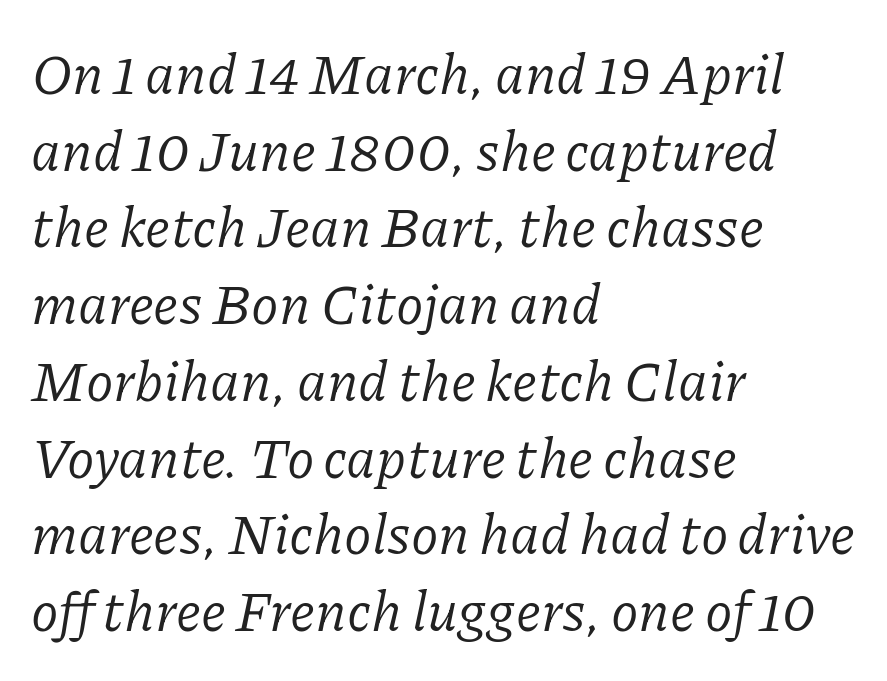
Q: Is the text bold? A: No.
Q: Is the text italic (slanted)? A: Yes, it leans right by about 11 degrees.
Q: Is the typeface a serif or a sans-serif typeface? A: Serif.
Q: Is the text underlined? A: No.
Q: How is the paragraph aligned? A: Left-aligned.
Q: Is the spacing between letters normal or unusually wide? A: Normal.
Q: Is the spacing between lines tight, normal or loose? A: Normal.
Q: Width (condensed, normal, or wide)? A: Normal.
Q: Stroke contrast? A: Low.
Q: x-height? A: Medium.
Q: Monospaced? A: No.
